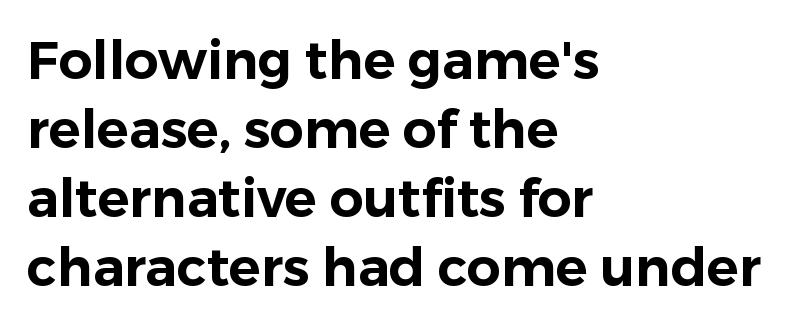
Does the lettering tilt? It doesn't — this is upright. The passage is arranged the way most books set body copy — flush left. Between one letter and the next there's only the usual sliver of space. Does the type have serifs? No, each stem ends abruptly.
